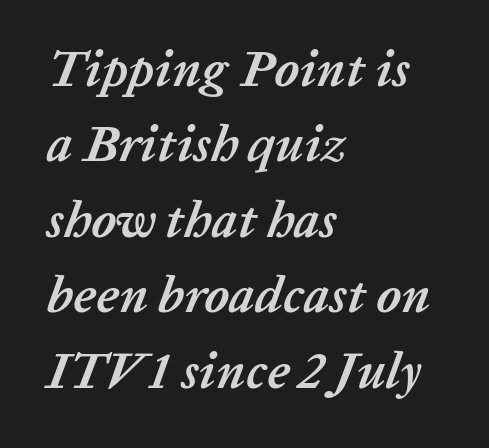
{"italic": "yes", "lean": "right", "slant_degrees": 20, "bold": "yes", "weight": "semibold", "width": "normal", "stroke_contrast": "low", "x_height": "medium", "monospaced": "no", "underline": "no", "align": "left", "line_spacing": "normal", "line_spacing_ratio": 1.48, "letter_spacing": "normal", "letter_spacing_em": 0.0, "glyph_px": 51}
